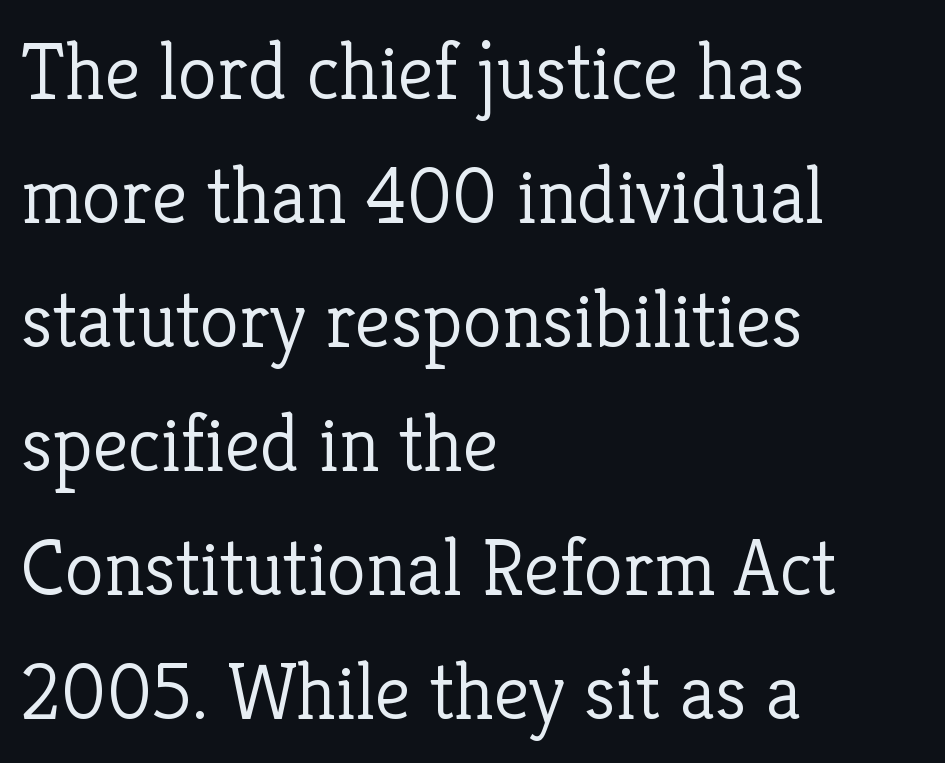
Where is the straight margin? On the left. Bold? No — there's no thickening of the strokes. Rule under the text: the space is simply empty. Nope, not italic — everything's standing straight. The type is set solid horizontally, with unmodified tracking.
